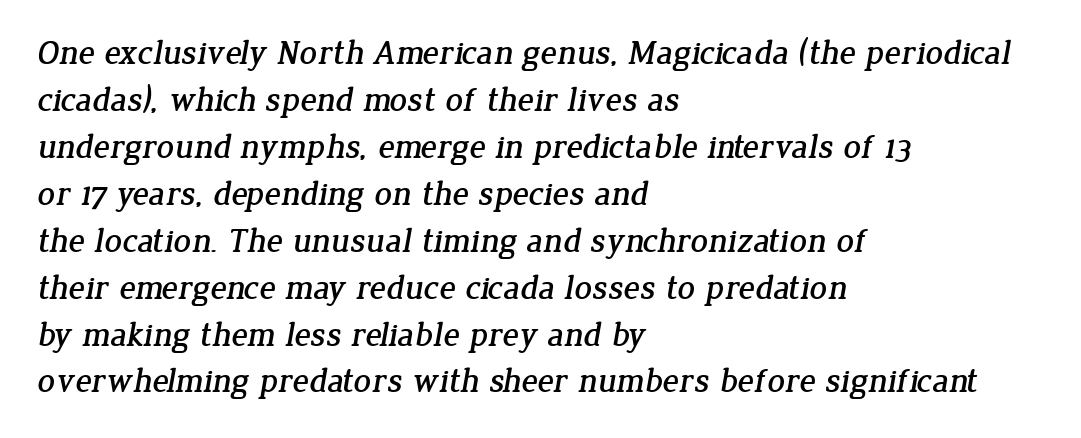
The image shows 34 px serif type; set left-aligned, normal line spacing (1.38x), normal letter spacing, not underlined; low stroke contrast and a medium x-height.
